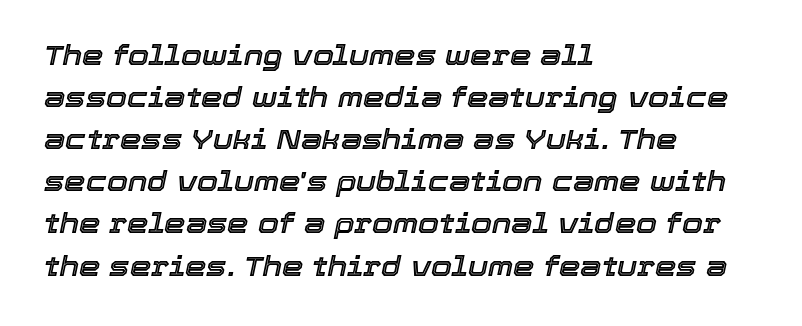
Q: Is the text italic (slanted)? A: Yes, it leans right by about 12 degrees.
Q: Is the text underlined? A: No.
Q: How is the paragraph aligned? A: Left-aligned.
Q: Is the spacing between letters normal or unusually wide? A: Normal.
Q: Is the spacing between lines tight, normal or loose? A: Normal.
